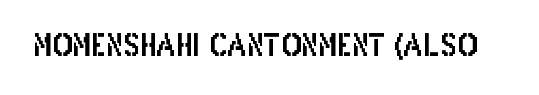
The image shows 30 px condensed sans-serif type, upright; set normal letter spacing, not underlined; low stroke contrast and a large x-height.
